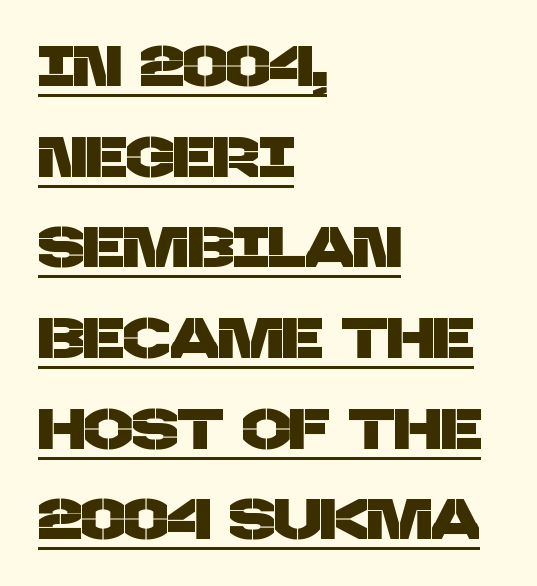
Q: Is the typeface a serif or a sans-serif typeface? A: Sans-serif.
Q: Is the text underlined? A: Yes.
Q: How is the paragraph aligned? A: Left-aligned.
Q: Is the spacing between letters normal or unusually wide? A: Normal.
Q: Is the spacing between lines tight, normal or loose? A: Normal.
Q: Width (condensed, normal, or wide)? A: Normal.
Q: Stroke contrast? A: Low.
Q: x-height? A: Large.
Q: Monospaced? A: No.
